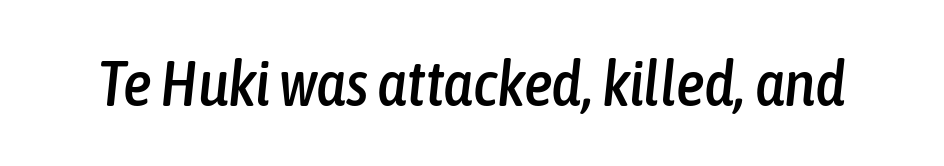
{"italic": "yes", "lean": "right", "slant_degrees": 6, "width": "condensed", "stroke_contrast": "low", "x_height": "medium", "monospaced": "no", "underline": "no", "letter_spacing": "normal", "letter_spacing_em": 0.0, "glyph_px": 64}
